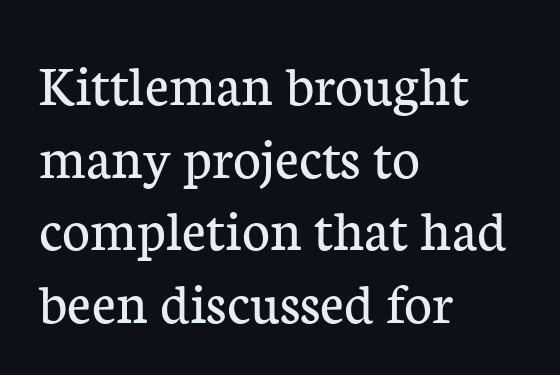
Q: Is the text bold? A: No.
Q: Is the text italic (slanted)? A: No, it is upright.
Q: Is the typeface a serif or a sans-serif typeface? A: Serif.
Q: Is the text underlined? A: No.
Q: How is the paragraph aligned? A: Left-aligned.
Q: Is the spacing between letters normal or unusually wide? A: Normal.
Q: Width (condensed, normal, or wide)? A: Normal.
Q: Stroke contrast? A: Low.
Q: x-height? A: Medium.
Q: Monospaced? A: No.
